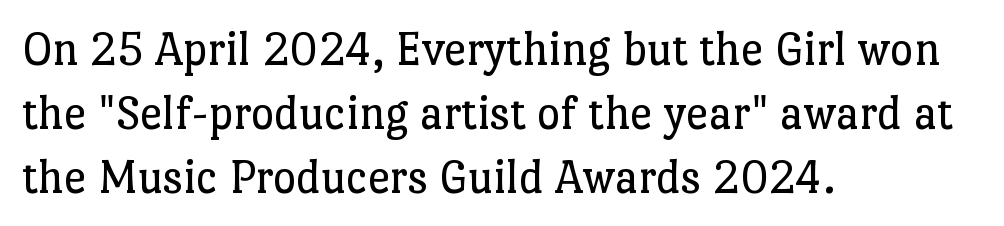
Q: Is the text bold? A: No.
Q: Is the text italic (slanted)? A: No, it is upright.
Q: Is the typeface a serif or a sans-serif typeface? A: Serif.
Q: Is the text underlined? A: No.
Q: How is the paragraph aligned? A: Left-aligned.
Q: Is the spacing between letters normal or unusually wide? A: Normal.
Q: Is the spacing between lines tight, normal or loose? A: Normal.
Q: Width (condensed, normal, or wide)? A: Normal.
Q: Stroke contrast? A: Low.
Q: x-height? A: Medium.
Q: Monospaced? A: No.
